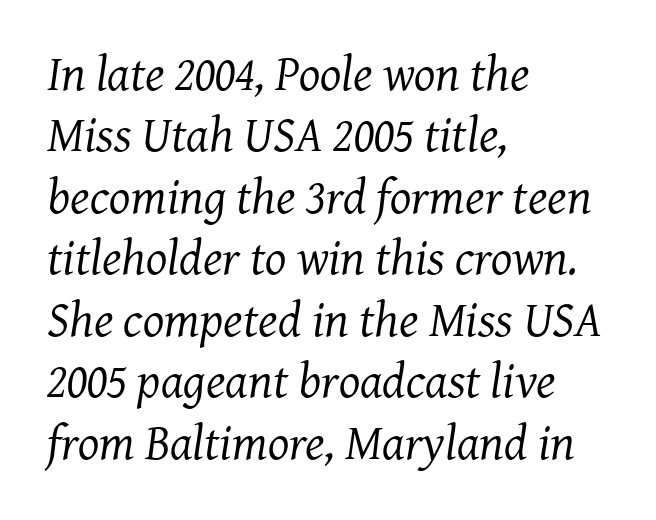
The image shows 50 px regular-weight serif type, italic (leaning right); set left-aligned, line spacing 1.23x, normal letter spacing, not underlined; medium stroke contrast and a medium x-height.
